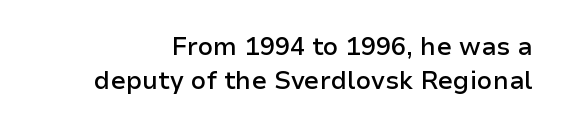
Q: Is the text bold? A: Semi-bold.
Q: Is the text italic (slanted)? A: No, it is upright.
Q: Is the text underlined? A: No.
Q: Is the spacing between letters normal or unusually wide? A: Normal.
Q: Is the spacing between lines tight, normal or loose? A: Normal.
